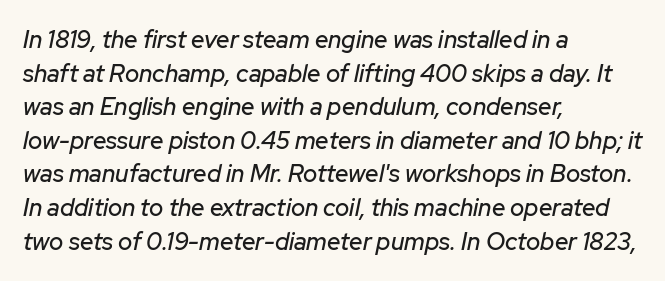
Q: Is the text italic (slanted)? A: Yes, it leans right by about 12 degrees.
Q: Is the text underlined? A: No.
Q: How is the paragraph aligned? A: Left-aligned.
Q: Is the spacing between letters normal or unusually wide? A: Normal.
Q: Is the spacing between lines tight, normal or loose? A: Normal.
